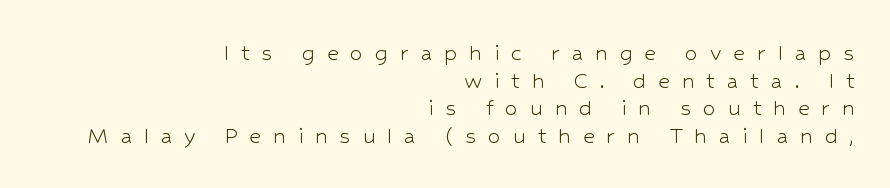
The image shows 26 px text type, upright; set right-aligned, tight line spacing (1.06x), unusually wide letter spacing (+0.45 em), not underlined.
